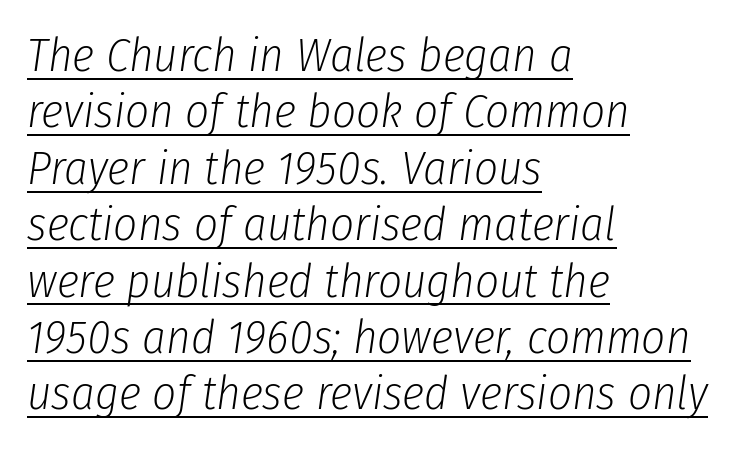
Q: Is the text bold? A: No.
Q: Is the text italic (slanted)? A: Yes, it leans right by about 8 degrees.
Q: Is the text underlined? A: Yes.
Q: How is the paragraph aligned? A: Left-aligned.
Q: Is the spacing between letters normal or unusually wide? A: Normal.
Q: Width (condensed, normal, or wide)? A: Condensed.
Q: Stroke contrast? A: Low.
Q: x-height? A: Medium.
Q: Monospaced? A: No.
